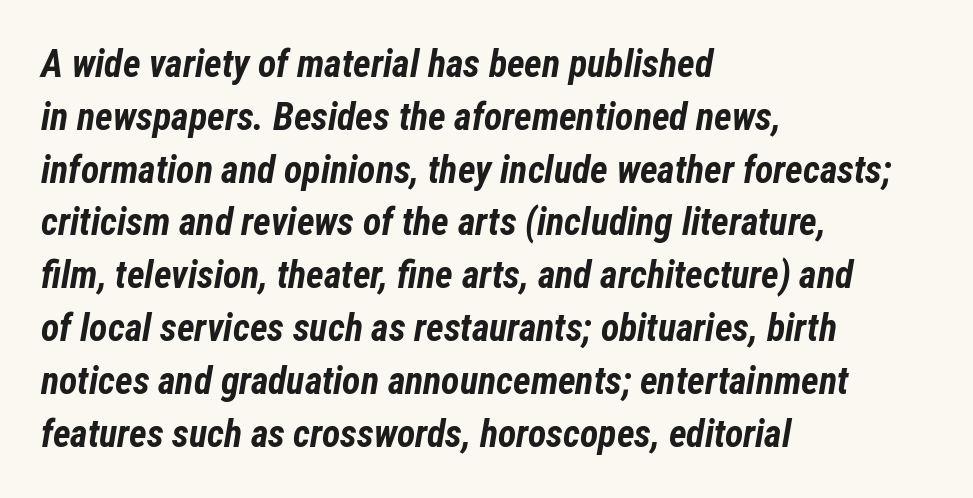
Q: Is the text bold? A: Yes.
Q: Is the text italic (slanted)? A: Yes, it leans right by about 12 degrees.
Q: Is the text underlined? A: No.
Q: How is the paragraph aligned? A: Left-aligned.
Q: Is the spacing between letters normal or unusually wide? A: Normal.
Q: Is the spacing between lines tight, normal or loose? A: Normal.
Q: Width (condensed, normal, or wide)? A: Condensed.
Q: Stroke contrast? A: Low.
Q: x-height? A: Medium.
Q: Monospaced? A: No.
